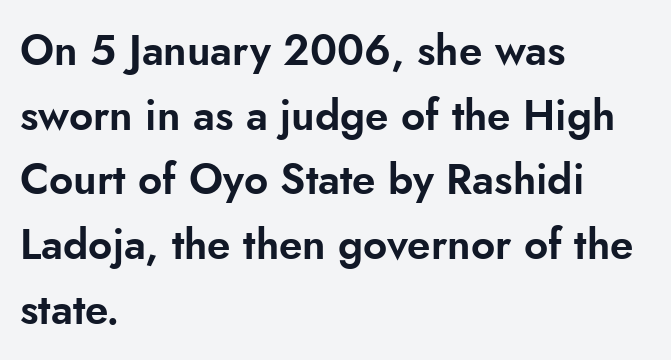
The image shows 42 px sans-serif type, upright; set left-aligned, normal line spacing (1.54x), normal letter spacing, not underlined; low stroke contrast and a small x-height.
